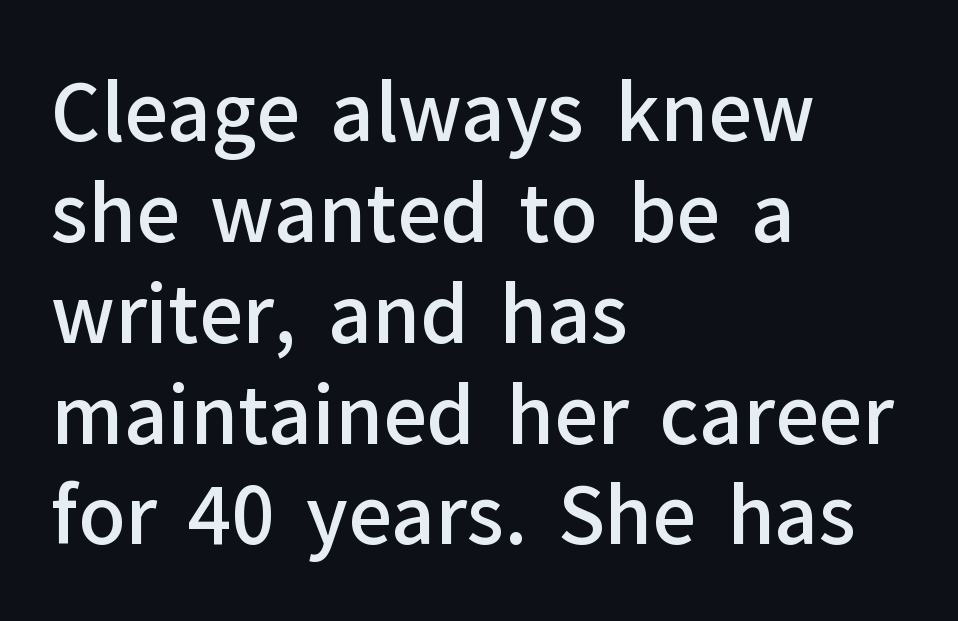
{"serif": "no", "italic": "no", "bold": "semi", "weight": "semibold", "width": "normal", "stroke_contrast": "low", "x_height": "medium", "monospaced": "no", "underline": "no", "align": "left", "line_spacing": "normal", "line_spacing_ratio": 1.31, "letter_spacing": "normal", "letter_spacing_em": 0.0, "glyph_px": 77}
